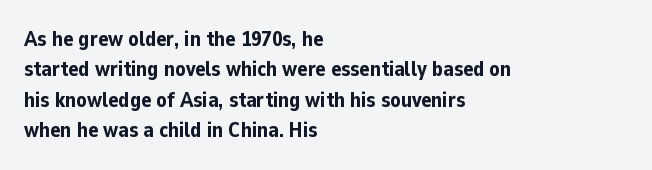
The image shows 21 px bold type, upright; set left-aligned, normal line spacing (1.45x), normal letter spacing, not underlined.
